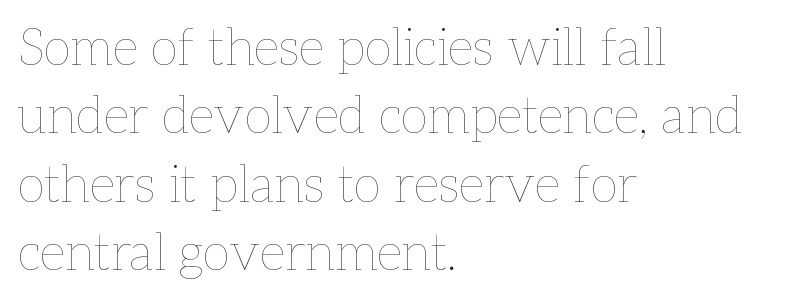
Q: Is the text bold? A: No.
Q: Is the text italic (slanted)? A: No, it is upright.
Q: Is the text underlined? A: No.
Q: How is the paragraph aligned? A: Left-aligned.
Q: Is the spacing between letters normal or unusually wide? A: Normal.
Q: Is the spacing between lines tight, normal or loose? A: Normal.
Q: Width (condensed, normal, or wide)? A: Normal.
Q: Stroke contrast? A: Low.
Q: x-height? A: Medium.
Q: Monospaced? A: No.
